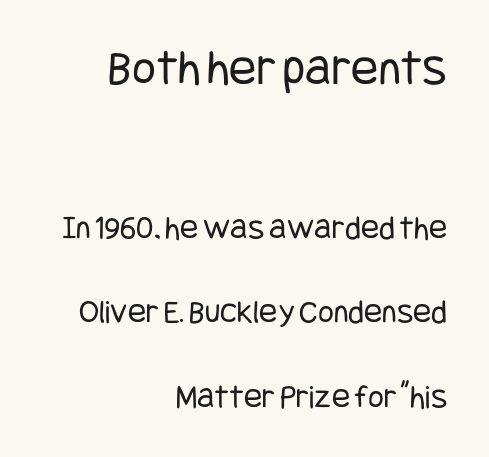
Stroke mass is kept to a normal reading level or below. The space between consecutive lines is lavish. The gap between lines stays unmarked. The lines are quadded right.
